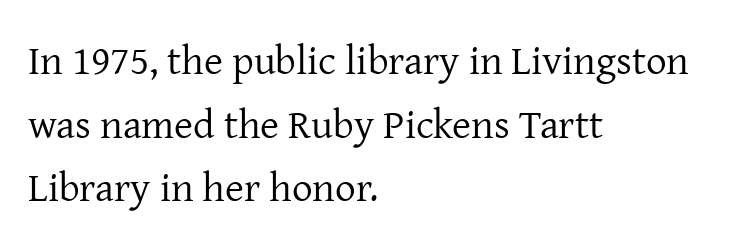
The image shows 41 px regular-weight serif type, upright; set left-aligned, normal line spacing (1.55x), normal letter spacing, not underlined; low stroke contrast and a medium x-height.
